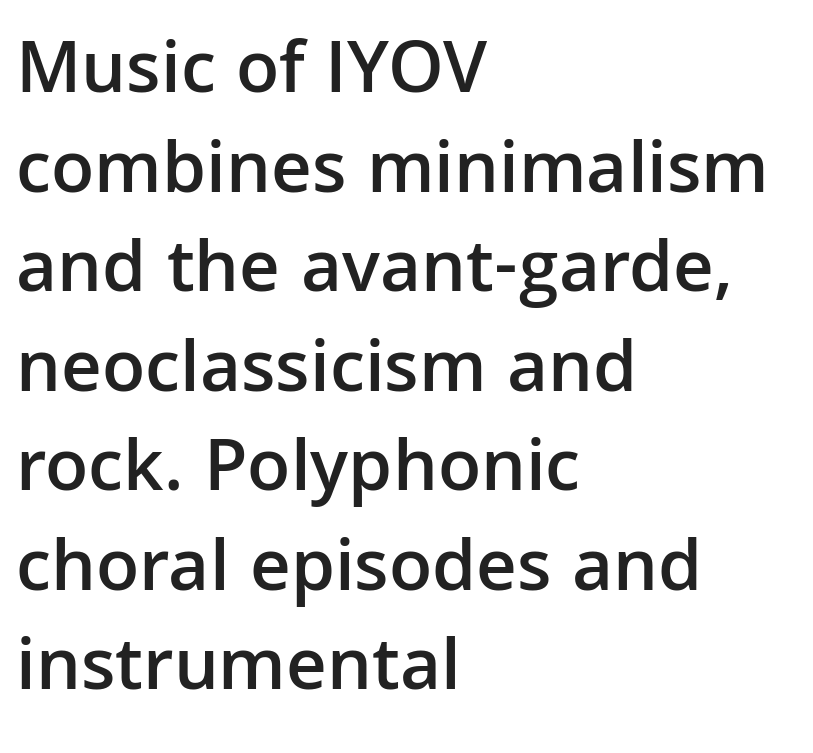
The image shows 76 px semibold sans-serif type, upright; set left-aligned, normal line spacing (1.31x), normal letter spacing, not underlined; low stroke contrast and a medium x-height.
